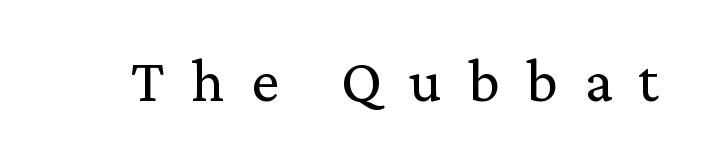
The image shows 62 px regular-weight serif type, upright; set unusually wide letter spacing (+0.42 em), not underlined; low stroke contrast and a medium x-height.
